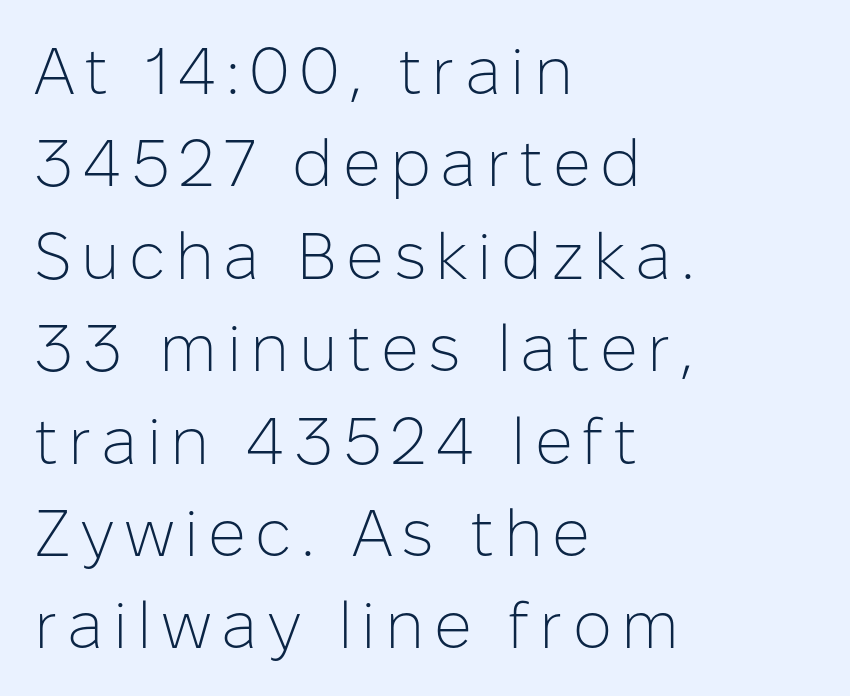
Compared with a centered layout, this one pins lines to the left instead. Is this a fixed-width face? No — the glyphs have proportional, varying widths. The typesetting does not lean heavy: it is not bold. A sans-serif font was chosen for this passage. The block of text has a typical density, with ordinary space between rows. The strip under each line holds only bare page.
